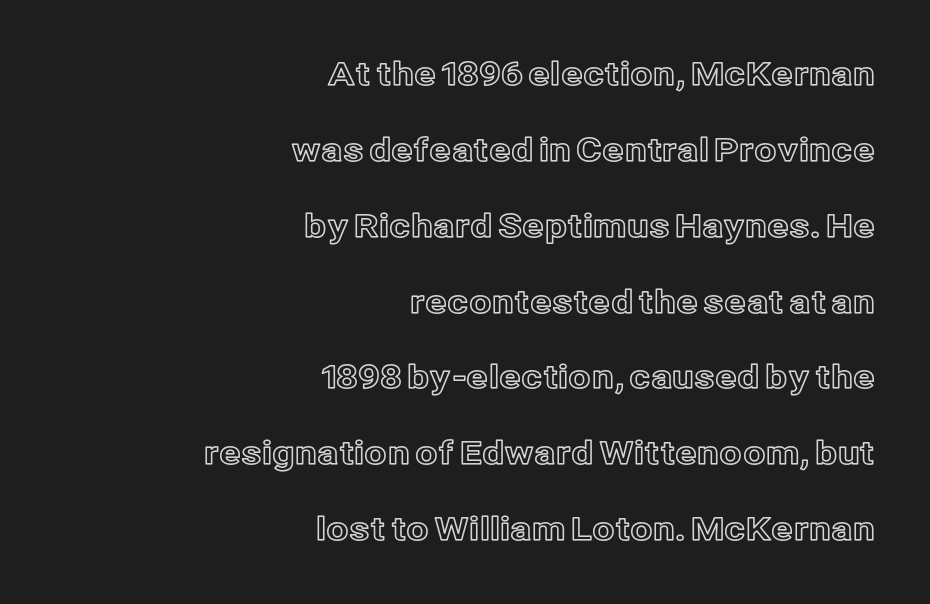
The image shows 32 px text type, upright; set right-aligned, loose line spacing (2.37x), normal letter spacing, not underlined; a medium x-height.
